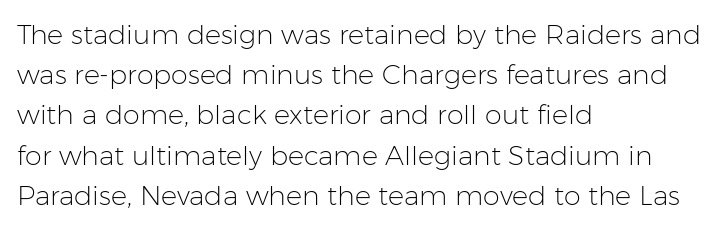
The image shows 27 px text type, upright; set left-aligned, normal line spacing (1.49x), normal letter spacing, not underlined.
